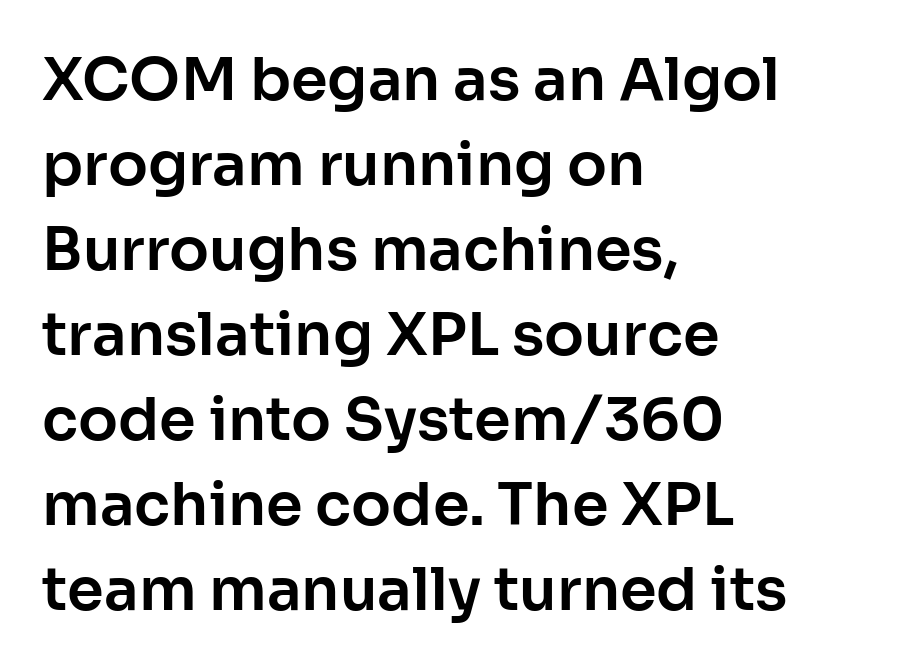
The image shows 59 px sans-serif type, upright; set left-aligned, normal line spacing (1.44x), normal letter spacing, not underlined; low stroke contrast and a medium x-height.
